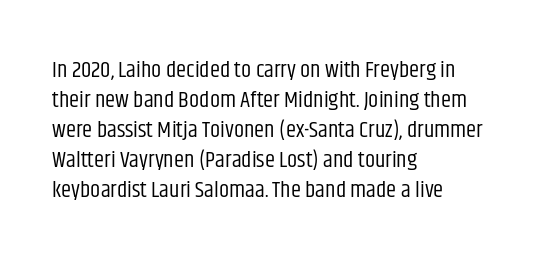
Q: Is the text bold? A: No.
Q: Is the text italic (slanted)? A: No, it is upright.
Q: Is the text underlined? A: No.
Q: How is the paragraph aligned? A: Left-aligned.
Q: Is the spacing between letters normal or unusually wide? A: Normal.
Q: Is the spacing between lines tight, normal or loose? A: Normal.
